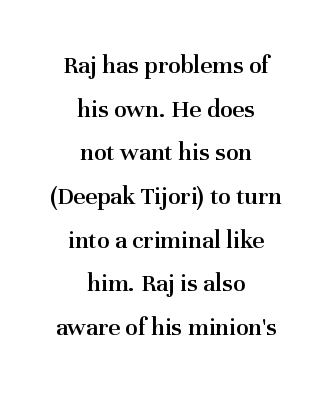
{"italic": "no", "bold": "semi", "underline": "no", "align": "center", "line_spacing": "normal", "line_spacing_ratio": 1.68, "letter_spacing": "normal", "letter_spacing_em": 0.0, "glyph_px": 26}
